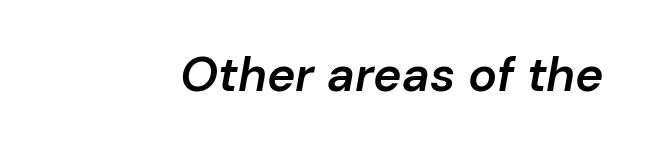
Q: Is the text bold? A: Semi-bold.
Q: Is the text italic (slanted)? A: Yes, it leans right by about 10 degrees.
Q: Is the text underlined? A: No.
Q: Is the spacing between letters normal or unusually wide? A: Normal.
Q: Width (condensed, normal, or wide)? A: Normal.
Q: Stroke contrast? A: Low.
Q: x-height? A: Medium.
Q: Monospaced? A: No.
